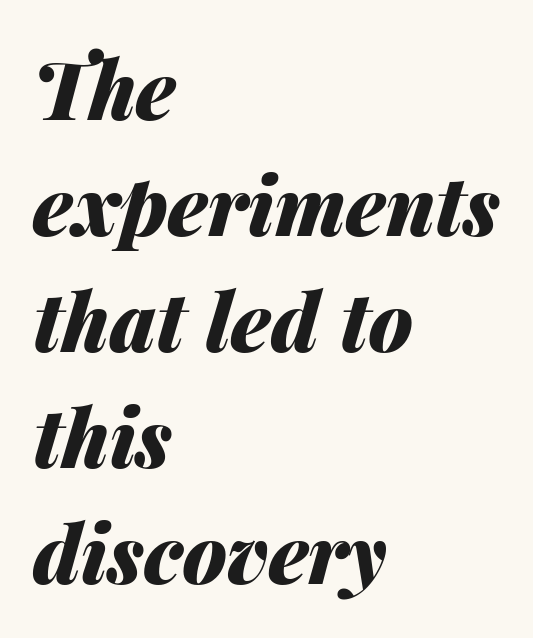
{"italic": "yes", "lean": "right", "slant_degrees": 14, "bold": "yes", "weight": "heavy", "width": "normal", "stroke_contrast": "medium", "x_height": "medium", "monospaced": "no", "underline": "no", "align": "left", "line_spacing": "normal", "line_spacing_ratio": 1.45, "letter_spacing": "normal", "letter_spacing_em": 0.0, "glyph_px": 80}
